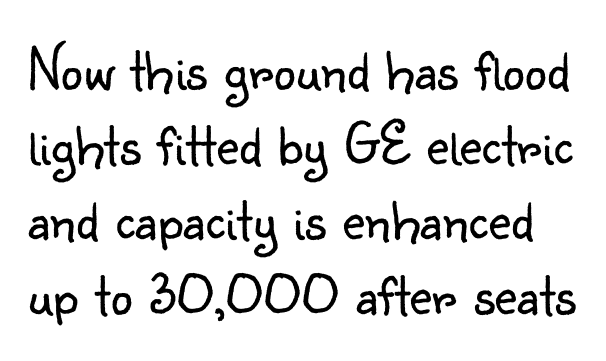
Q: Is the text bold? A: No.
Q: Is the text italic (slanted)? A: No, it is upright.
Q: Is the typeface a serif or a sans-serif typeface? A: Sans-serif.
Q: Is the text underlined? A: No.
Q: Is the spacing between letters normal or unusually wide? A: Normal.
Q: Width (condensed, normal, or wide)? A: Normal.
Q: Stroke contrast? A: Low.
Q: x-height? A: Small.
Q: Monospaced? A: No.
